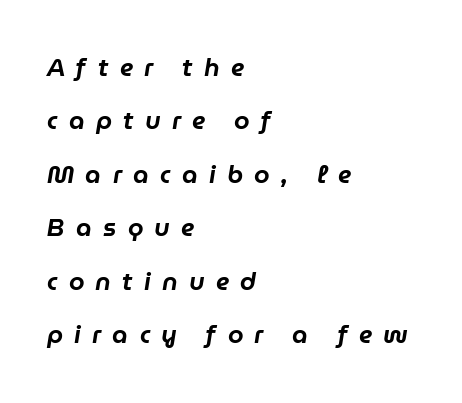
Q: Is the text italic (slanted)? A: Yes, it leans right by about 9 degrees.
Q: Is the text underlined? A: No.
Q: How is the paragraph aligned? A: Left-aligned.
Q: Is the spacing between letters normal or unusually wide? A: Unusually wide.
Q: Is the spacing between lines tight, normal or loose? A: Loose.
